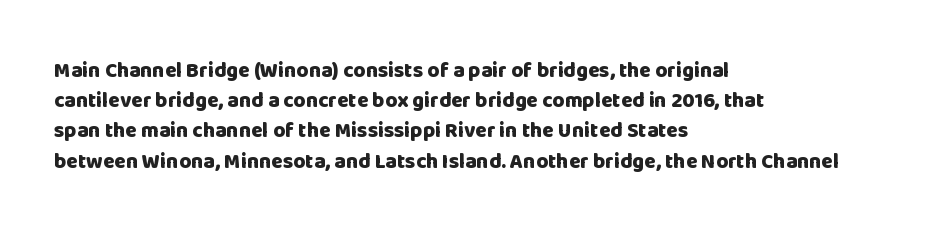
{"italic": "no", "bold": "yes", "underline": "no", "align": "left", "line_spacing": "normal", "line_spacing_ratio": 1.44, "letter_spacing": "normal", "letter_spacing_em": 0.0, "glyph_px": 21}
